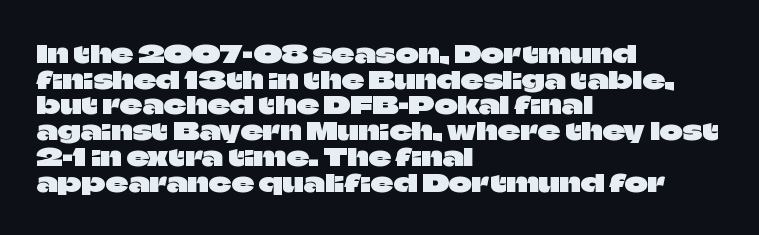
Leading: reduced. Posture: straight, roman, zero tilt. The letterforms sit shoulder to shoulder at normal distance. Unmarked baselines from the first word to the last. Horizontally, the lines are justified to the leading edge only.
